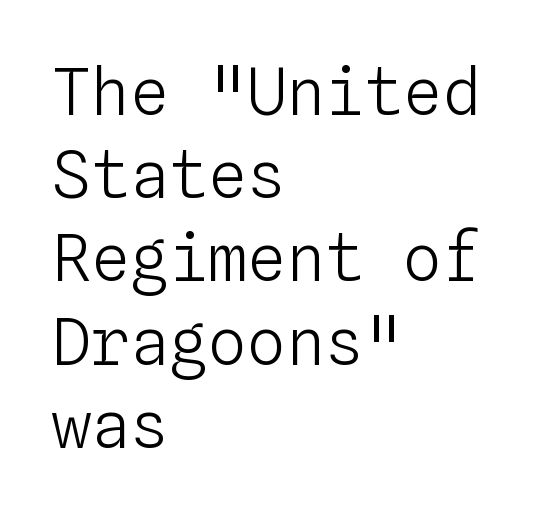
The image shows 65 px light type, upright, monospaced; set left-aligned, normal line spacing (1.28x), normal letter spacing, not underlined; low stroke contrast and a medium x-height.
